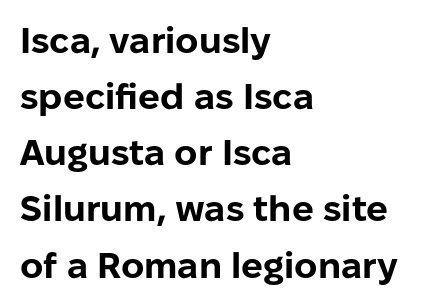
{"serif": "no", "italic": "no", "bold": "yes", "weight": "bold", "width": "normal", "stroke_contrast": "low", "x_height": "medium", "monospaced": "no", "underline": "no", "align": "left", "line_spacing": "normal", "line_spacing_ratio": 1.56, "letter_spacing": "normal", "letter_spacing_em": 0.0, "glyph_px": 36}
